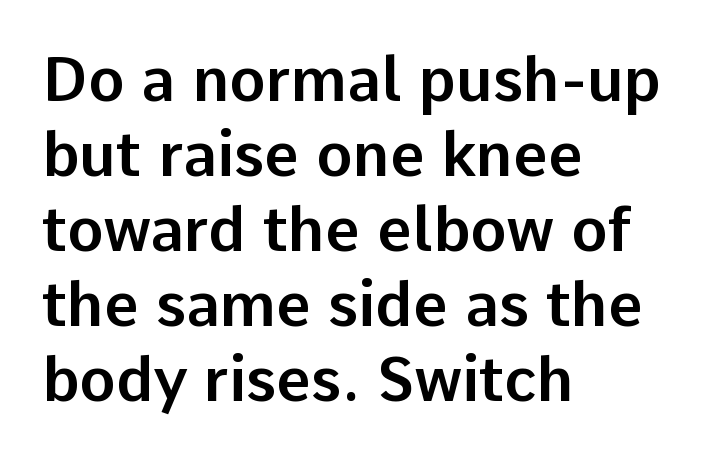
Does the type have serifs? No, each stem ends abruptly. Words float on clear page, feet unadorned. Spacing verdict: proportional, widths tailored to each character. Ordinary non-slanted type is in use. The setting favours the left margin, as ordinary paragraphs usually do.
